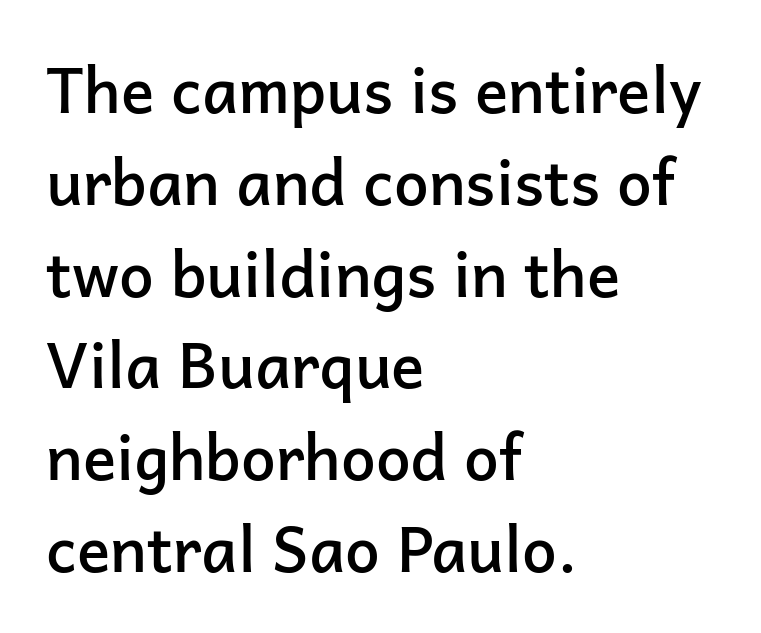
Q: Is the text bold? A: Semi-bold.
Q: Is the text italic (slanted)? A: No, it is upright.
Q: Is the typeface a serif or a sans-serif typeface? A: Sans-serif.
Q: Is the text underlined? A: No.
Q: How is the paragraph aligned? A: Left-aligned.
Q: Is the spacing between letters normal or unusually wide? A: Normal.
Q: Is the spacing between lines tight, normal or loose? A: Normal.
Q: Width (condensed, normal, or wide)? A: Normal.
Q: Stroke contrast? A: Low.
Q: x-height? A: Medium.
Q: Monospaced? A: No.
